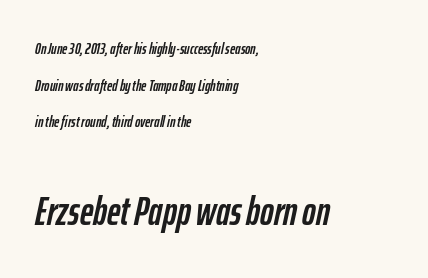
The image shows 41 px condensed type, italic (leaning right); set left-aligned, loose line spacing (2.29x), normal letter spacing, not underlined; the second (bottom) block is 2.56x larger; low stroke contrast and a medium x-height.
